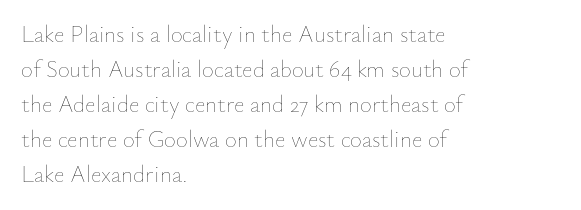
{"italic": "no", "bold": "no", "underline": "no", "align": "left", "line_spacing": "normal", "line_spacing_ratio": 1.52, "letter_spacing": "normal", "letter_spacing_em": 0.0, "glyph_px": 23}
